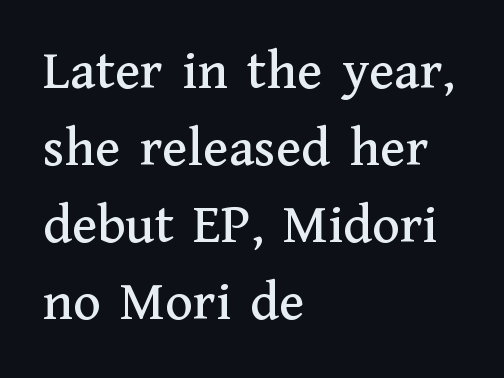
{"serif": "yes", "italic": "no", "width": "normal", "stroke_contrast": "medium", "x_height": "medium", "monospaced": "no", "underline": "no", "align": "left", "line_spacing": "normal", "line_spacing_ratio": 1.35, "letter_spacing": "normal", "letter_spacing_em": 0.0, "glyph_px": 57}
